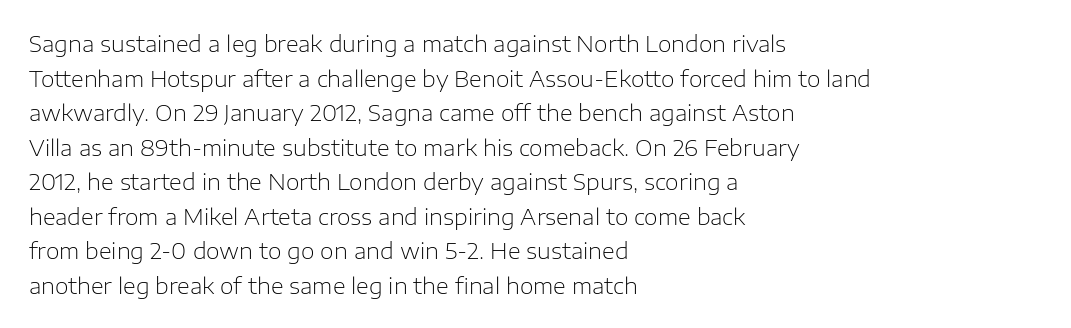
{"italic": "no", "bold": "no", "underline": "no", "align": "left", "line_spacing": "normal", "line_spacing_ratio": 1.57, "letter_spacing": "normal", "letter_spacing_em": 0.0, "glyph_px": 22}
